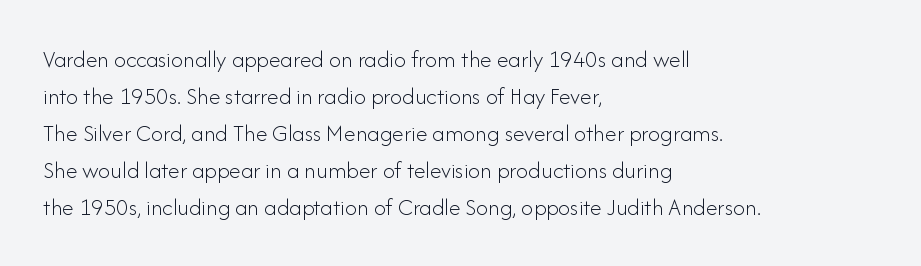
{"italic": "no", "bold": "no", "underline": "no", "align": "left", "line_spacing": "normal", "line_spacing_ratio": 1.54, "letter_spacing": "normal", "letter_spacing_em": 0.0, "glyph_px": 24}
